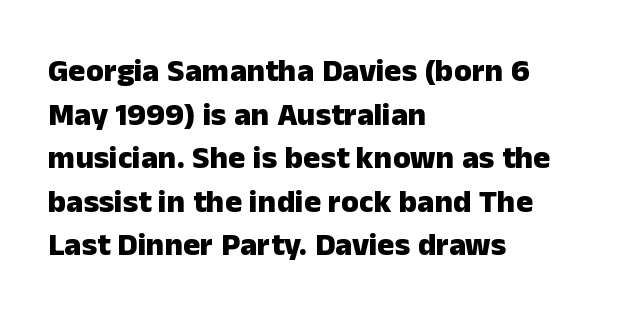
Q: Is the text bold? A: Yes.
Q: Is the text italic (slanted)? A: No, it is upright.
Q: Is the typeface a serif or a sans-serif typeface? A: Sans-serif.
Q: Is the text underlined? A: No.
Q: How is the paragraph aligned? A: Left-aligned.
Q: Is the spacing between letters normal or unusually wide? A: Normal.
Q: Is the spacing between lines tight, normal or loose? A: Normal.
Q: Width (condensed, normal, or wide)? A: Normal.
Q: Stroke contrast? A: Low.
Q: x-height? A: Medium.
Q: Monospaced? A: No.
